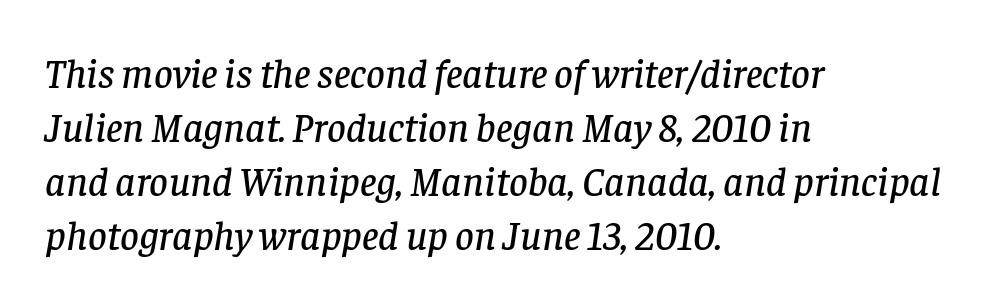
{"serif": "yes", "italic": "yes", "lean": "right", "slant_degrees": 8, "width": "normal", "stroke_contrast": "low", "x_height": "large", "monospaced": "no", "underline": "no", "align": "left", "line_spacing": "normal", "line_spacing_ratio": 1.32, "letter_spacing": "normal", "letter_spacing_em": 0.0, "glyph_px": 41}
